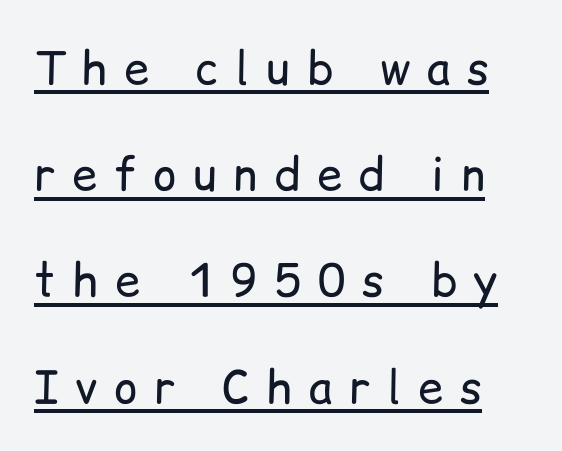
The image shows 45 px regular-weight sans-serif type, upright; set loose line spacing (2.36x), unusually wide letter spacing (+0.37 em), underlined; low stroke contrast and a medium x-height.
